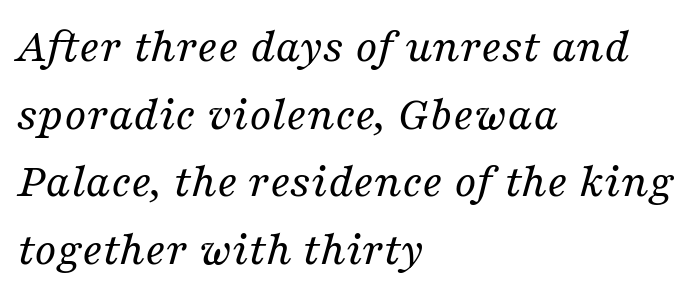
Q: Is the text bold? A: No.
Q: Is the text italic (slanted)? A: Yes, it leans right by about 16 degrees.
Q: Is the typeface a serif or a sans-serif typeface? A: Serif.
Q: Is the text underlined? A: No.
Q: How is the paragraph aligned? A: Left-aligned.
Q: Is the spacing between letters normal or unusually wide? A: Normal.
Q: Is the spacing between lines tight, normal or loose? A: Normal.
Q: Width (condensed, normal, or wide)? A: Normal.
Q: Stroke contrast? A: Medium.
Q: x-height? A: Medium.
Q: Monospaced? A: No.
